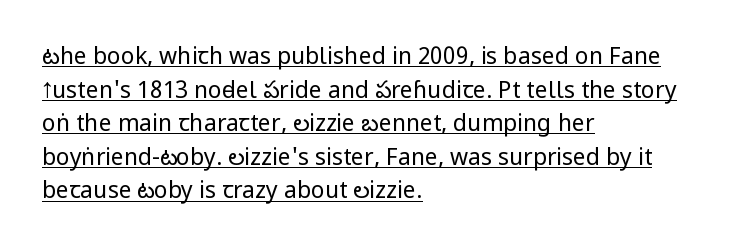
The image shows 23 px text type, upright; set left-aligned, normal line spacing (1.46x), normal letter spacing, underlined.
